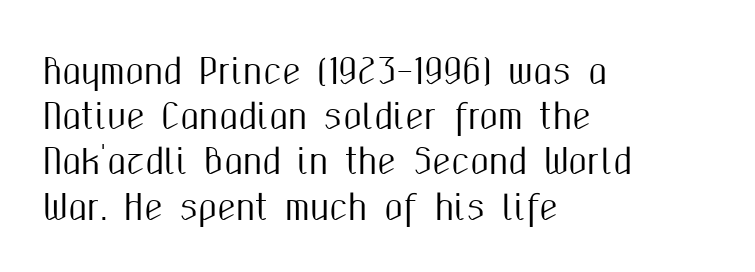
This is the regular roman posture of the typeface. Each word holds together tightly as a unit, with standard inter-letter gaps. The text was rendered using a sans face with plain stroke endings. Rule under the text: the space is simply empty. The block of text has a typical density, with ordinary space between rows. Character widths vary here, with narrow letters taking less room than wide ones.
